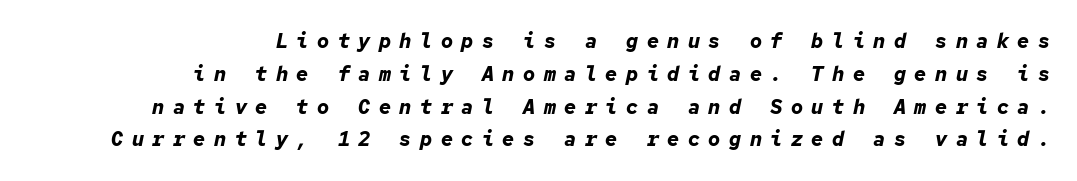
Q: Is the text bold? A: Yes.
Q: Is the text italic (slanted)? A: Yes, it leans right by about 12 degrees.
Q: Is the text underlined? A: No.
Q: How is the paragraph aligned? A: Right-aligned.
Q: Is the spacing between letters normal or unusually wide? A: Unusually wide.
Q: Is the spacing between lines tight, normal or loose? A: Normal.
